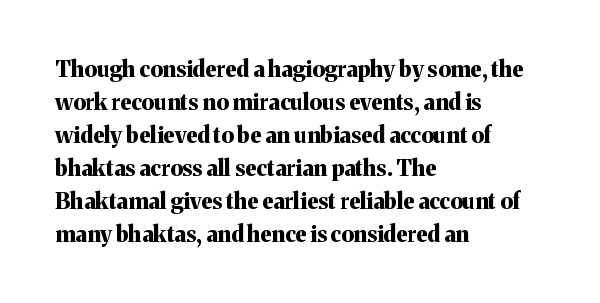
The image shows 22 px bold type, upright; set left-aligned, normal line spacing (1.5x), normal letter spacing, not underlined.
